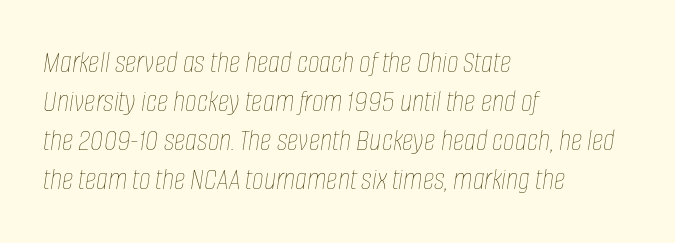
The image shows 32 px thin, condensed type, italic (leaning right); set left-aligned, line spacing 1.22x, normal letter spacing, not underlined; low stroke contrast and a large x-height.
